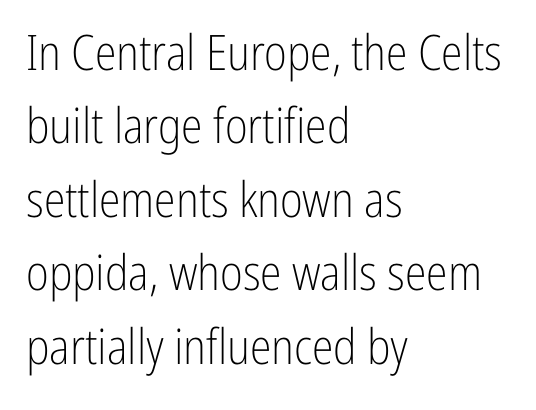
{"serif": "no", "italic": "no", "bold": "no", "weight": "light", "width": "condensed", "stroke_contrast": "low", "x_height": "medium", "monospaced": "no", "underline": "no", "align": "left", "line_spacing": "normal", "line_spacing_ratio": 1.5, "letter_spacing": "normal", "letter_spacing_em": 0.0, "glyph_px": 49}
